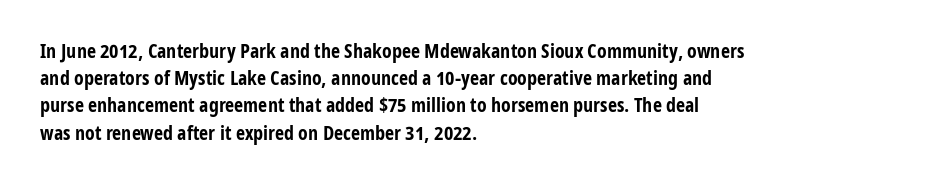
{"italic": "no", "bold": "yes", "underline": "no", "align": "left", "line_spacing": "normal", "line_spacing_ratio": 1.36, "letter_spacing": "normal", "letter_spacing_em": 0.0, "glyph_px": 20}
